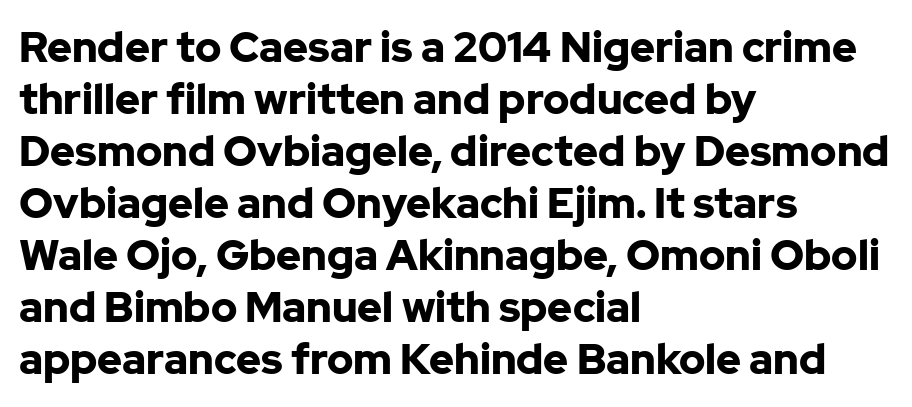
Q: Is the text bold? A: Yes.
Q: Is the text italic (slanted)? A: No, it is upright.
Q: Is the typeface a serif or a sans-serif typeface? A: Sans-serif.
Q: Is the text underlined? A: No.
Q: How is the paragraph aligned? A: Left-aligned.
Q: Is the spacing between letters normal or unusually wide? A: Normal.
Q: Width (condensed, normal, or wide)? A: Normal.
Q: Stroke contrast? A: Low.
Q: x-height? A: Medium.
Q: Monospaced? A: No.
